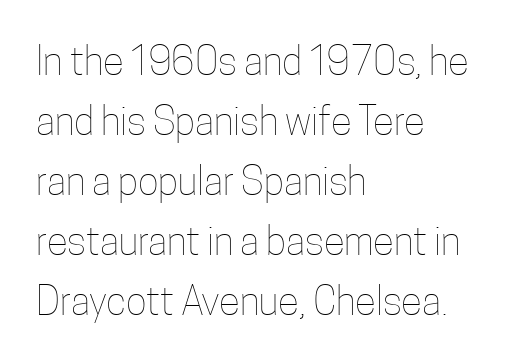
Q: Is the text bold? A: No.
Q: Is the text italic (slanted)? A: No, it is upright.
Q: Is the text underlined? A: No.
Q: How is the paragraph aligned? A: Left-aligned.
Q: Is the spacing between letters normal or unusually wide? A: Normal.
Q: Is the spacing between lines tight, normal or loose? A: Normal.
Q: Width (condensed, normal, or wide)? A: Condensed.
Q: Stroke contrast? A: Low.
Q: x-height? A: Medium.
Q: Monospaced? A: No.
